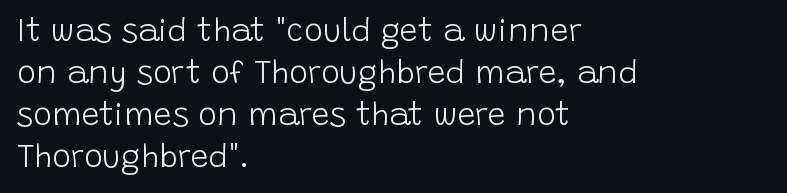
Q: Is the text bold? A: No.
Q: Is the text italic (slanted)? A: No, it is upright.
Q: Is the typeface a serif or a sans-serif typeface? A: Sans-serif.
Q: Is the text underlined? A: No.
Q: How is the paragraph aligned? A: Left-aligned.
Q: Is the spacing between letters normal or unusually wide? A: Normal.
Q: Is the spacing between lines tight, normal or loose? A: Normal.
Q: Width (condensed, normal, or wide)? A: Normal.
Q: Stroke contrast? A: Low.
Q: x-height? A: Large.
Q: Monospaced? A: No.
